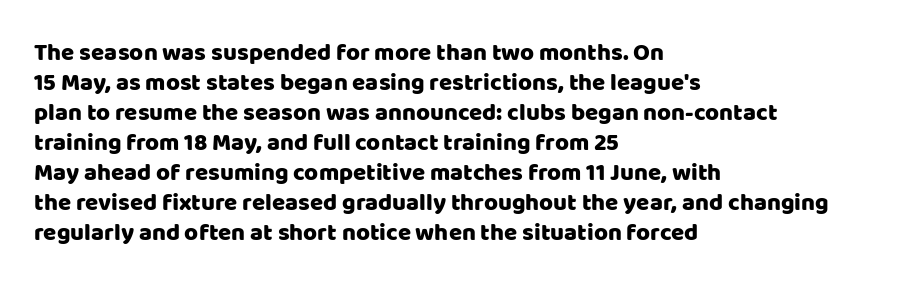
{"italic": "no", "underline": "no", "align": "left", "line_spacing": "normal", "line_spacing_ratio": 1.25, "letter_spacing": "normal", "letter_spacing_em": 0.0, "glyph_px": 24}
